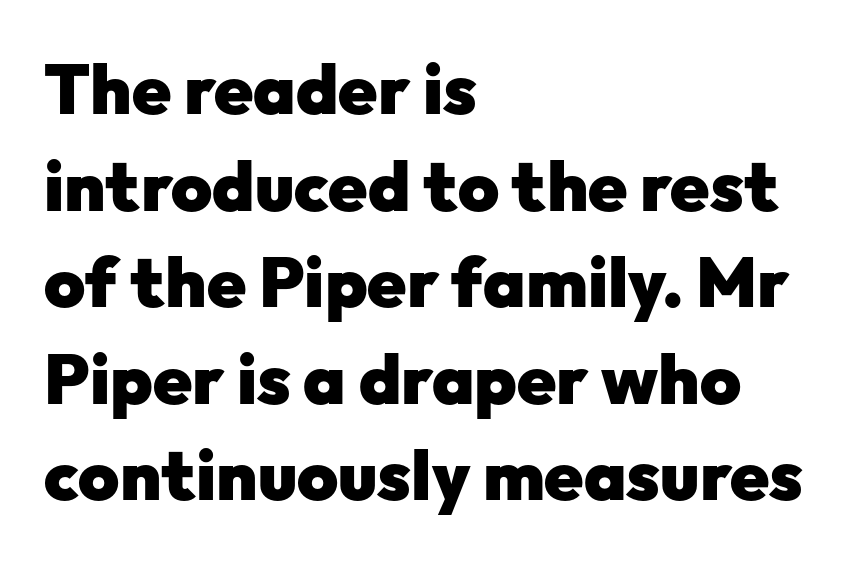
Standard letterfit; no display-style spreading of the glyphs. Teacher's note: observe the even left margin — that is flush-left alignment. The line-height multiplier appears to be the usual default. Only glyphs here, with clear space below each row. Grotesque or geometric, the face here clearly has no serifs.
